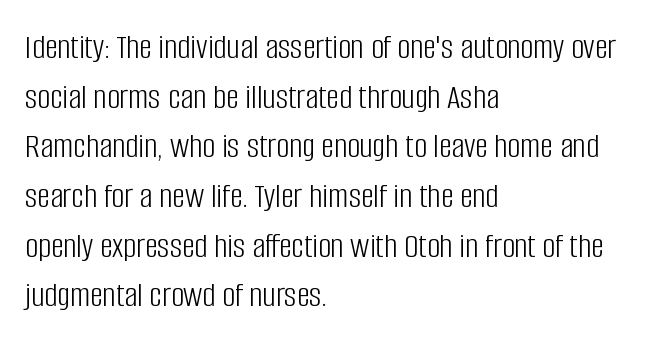
{"serif": "no", "italic": "no", "bold": "no", "weight": "light", "width": "condensed", "stroke_contrast": "low", "x_height": "large", "monospaced": "no", "underline": "no", "align": "left", "line_spacing": "normal", "line_spacing_ratio": 1.38, "letter_spacing": "normal", "letter_spacing_em": 0.0, "glyph_px": 36}
